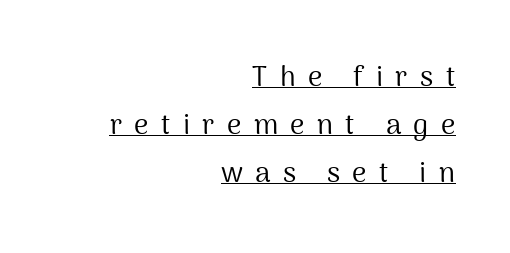
{"serif": "no", "italic": "no", "bold": "no", "weight": "regular", "width": "normal", "stroke_contrast": "medium", "x_height": "medium", "monospaced": "no", "underline": "yes", "align": "right", "line_spacing_ratio": 1.71, "letter_spacing": "wide", "letter_spacing_em": 0.44, "glyph_px": 28}
